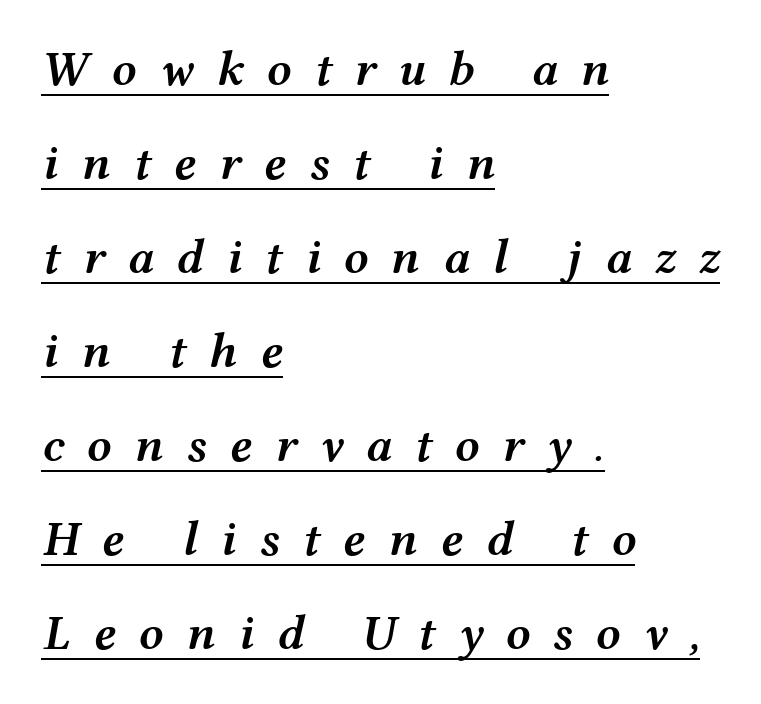
This sample uses expanded letter spacing, leaving extra air between glyphs. Look at the stroke-to-counter ratio: somewhat heavy, a semibold. The vertical gap from one line to the next is large. Character widths vary here, with narrow letters taking less room than wide ones. The specimen reads as italic at a glance. Which margin do the lines hug? The left one — the right edge is uneven.
